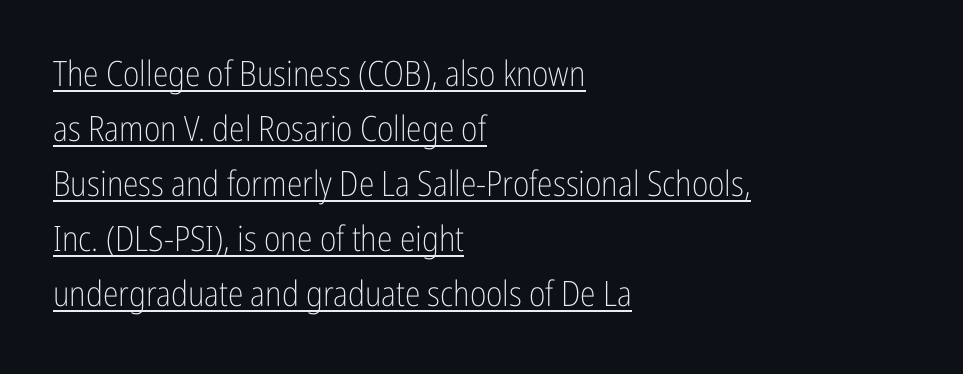
The image shows 35 px light, condensed sans-serif type, upright; set left-aligned, normal line spacing (1.57x), normal letter spacing, underlined; low stroke contrast and a medium x-height.
